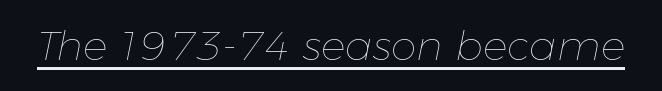
Quick note: italic. You could not count columns in this text — the font is proportionally spaced. The gaps between neighbouring characters are ordinary and unremarkable. Think standard paragraph weight, or any step lighter than that. The sample's only ornament is a line tracing under the words.
